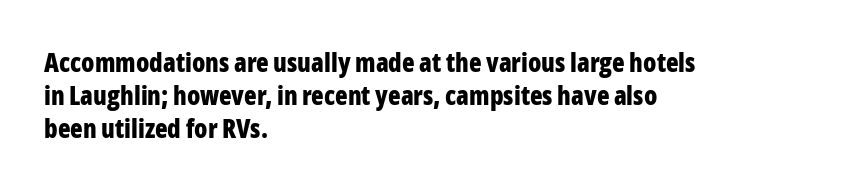
The leading is moderate, giving the passage an even texture. A dark, heavy texture on the line: the type is bold. Descenders hang freely into open space. Letter spacing: default. Notice how the passage keeps a crisp vertical edge on the left only. This is roman type, the default non-slanted kind.
